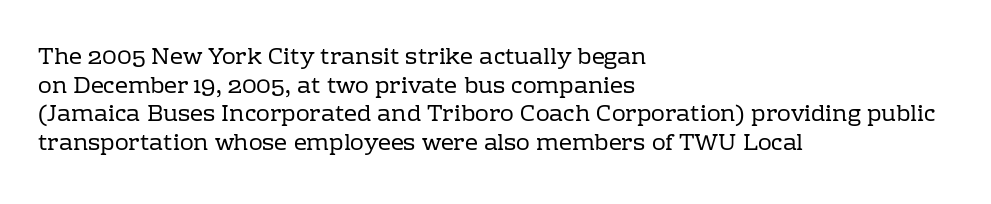
Q: Is the text bold? A: No.
Q: Is the text italic (slanted)? A: No, it is upright.
Q: Is the text underlined? A: No.
Q: How is the paragraph aligned? A: Left-aligned.
Q: Is the spacing between letters normal or unusually wide? A: Normal.
Q: Is the spacing between lines tight, normal or loose? A: Normal.
